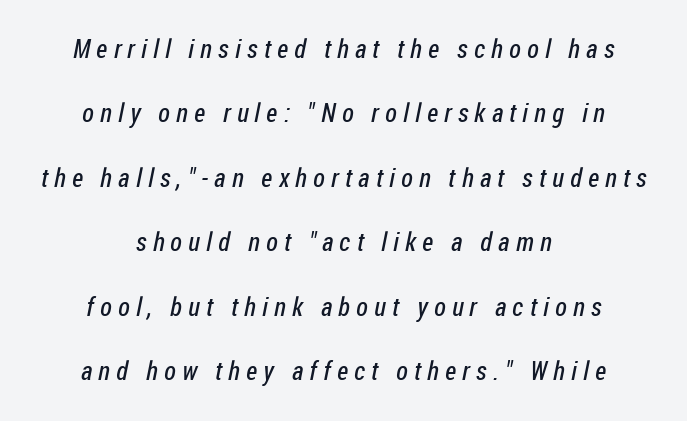
{"bold": "no", "underline": "no", "align": "center", "line_spacing": "loose", "line_spacing_ratio": 2.48, "letter_spacing": "wide", "letter_spacing_em": 0.24, "glyph_px": 26}
